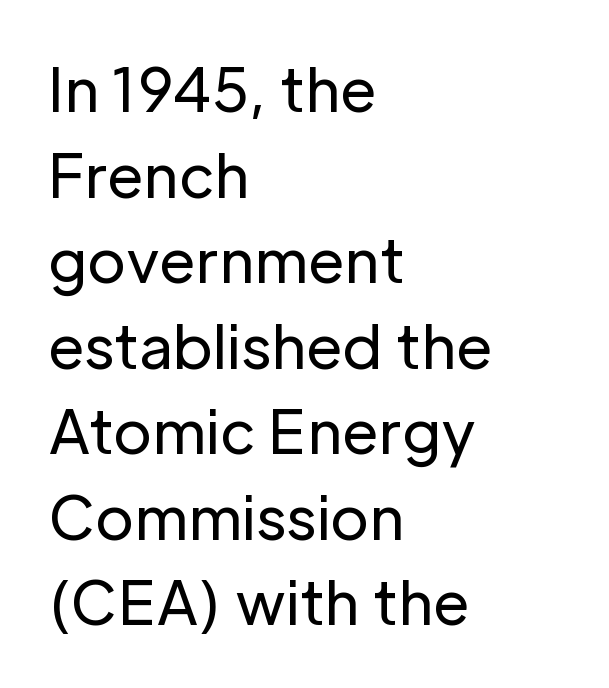
Nope, not italic — everything's standing straight. The face used here is proportionally spaced, like ordinary book or web type. Nothing sits at the stroke ends, so this counts as sans-serif. Short note: letters normally spaced. Check the space under the baseline: it is left empty. No letter is thick-stroked: the sample isn't bold.
